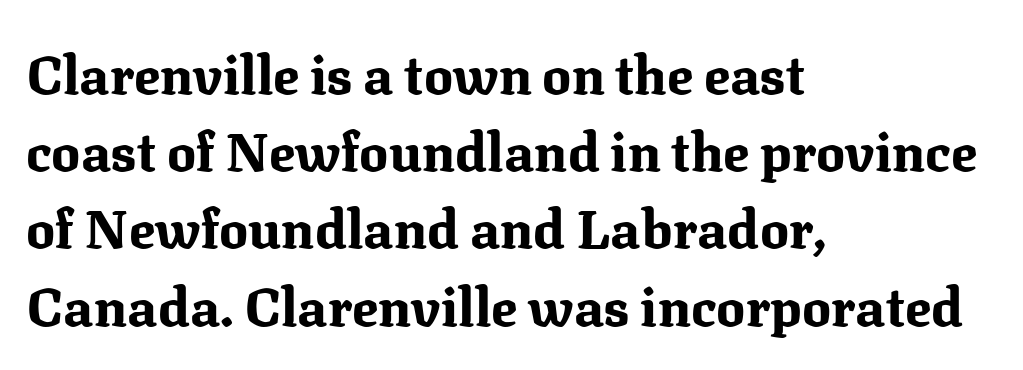
Beneath every word, the page is bare. Designer's note — italics off, roman on. Which margin do the lines hug? The left one — the right edge is uneven. Standard letterfit; no display-style spreading of the glyphs.
